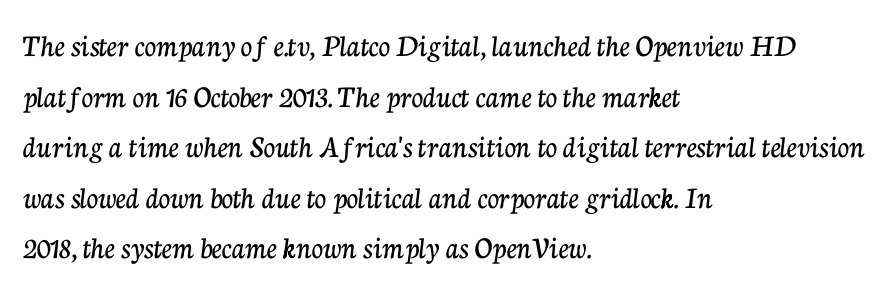
The image shows 32 px serif type; set left-aligned, normal line spacing (1.58x), normal letter spacing, not underlined; low stroke contrast and a medium x-height.
